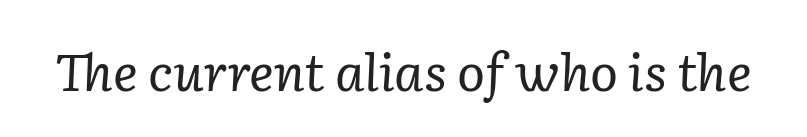
Q: Is the text bold? A: No.
Q: Is the text italic (slanted)? A: Yes, it leans right by about 2 degrees.
Q: Is the typeface a serif or a sans-serif typeface? A: Serif.
Q: Is the text underlined? A: No.
Q: Is the spacing between letters normal or unusually wide? A: Normal.
Q: Width (condensed, normal, or wide)? A: Normal.
Q: Stroke contrast? A: Low.
Q: x-height? A: Medium.
Q: Monospaced? A: No.
